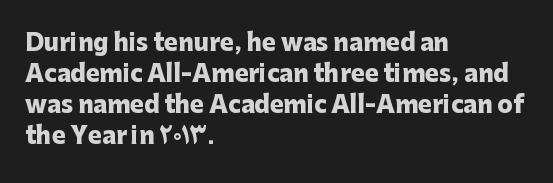
The image shows 23 px bold type, upright; set left-aligned, normal line spacing (1.35x), normal letter spacing, not underlined.
